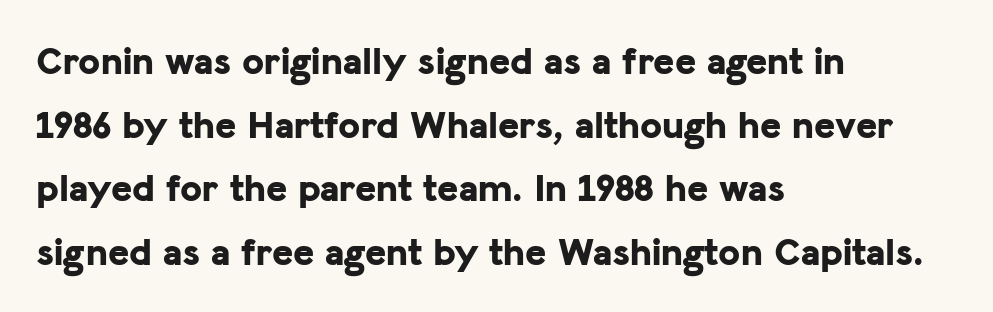
Q: Is the text bold? A: Yes.
Q: Is the text italic (slanted)? A: No, it is upright.
Q: Is the typeface a serif or a sans-serif typeface? A: Sans-serif.
Q: Is the text underlined? A: No.
Q: How is the paragraph aligned? A: Left-aligned.
Q: Is the spacing between letters normal or unusually wide? A: Normal.
Q: Is the spacing between lines tight, normal or loose? A: Normal.
Q: Width (condensed, normal, or wide)? A: Normal.
Q: Stroke contrast? A: Low.
Q: x-height? A: Medium.
Q: Monospaced? A: No.
